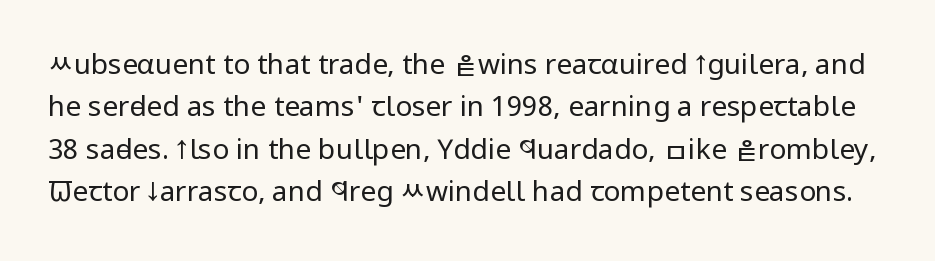
{"serif": "no", "italic": "no", "bold": "no", "weight": "regular", "width": "condensed", "stroke_contrast": "low", "x_height": "large", "monospaced": "no", "underline": "no", "line_spacing": "normal", "line_spacing_ratio": 1.51, "letter_spacing": "normal", "letter_spacing_em": 0.0, "glyph_px": 28}
